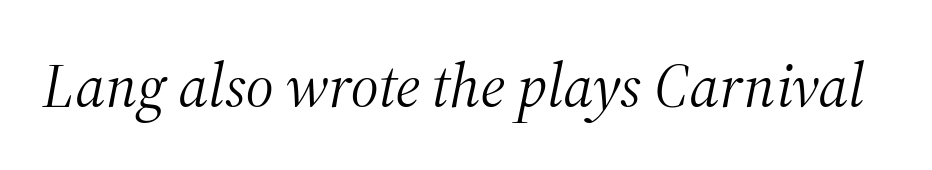
Q: Is the text bold? A: No.
Q: Is the text italic (slanted)? A: Yes, it leans right by about 12 degrees.
Q: Is the typeface a serif or a sans-serif typeface? A: Serif.
Q: Is the text underlined? A: No.
Q: Is the spacing between letters normal or unusually wide? A: Normal.
Q: Width (condensed, normal, or wide)? A: Normal.
Q: Stroke contrast? A: Medium.
Q: x-height? A: Medium.
Q: Monospaced? A: No.
